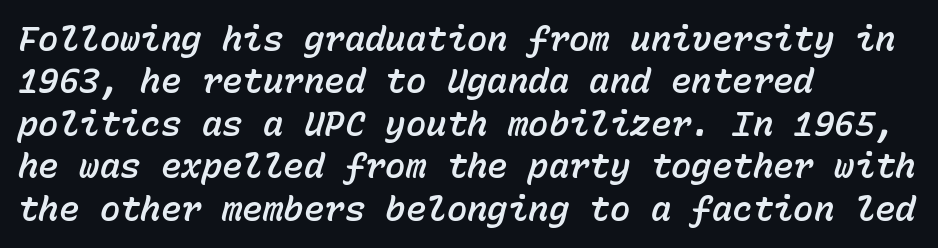
The image shows 34 px text type, italic (leaning right), monospaced; set left-aligned, normal line spacing (1.25x), normal letter spacing, not underlined; low stroke contrast and a medium x-height.
